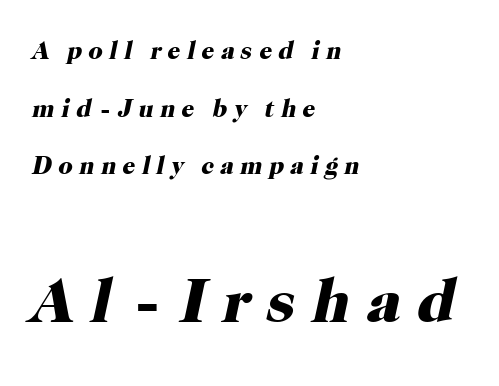
The image shows 63 px heavy serif type, italic (leaning right); set left-aligned, loose line spacing (2.31x), unusually wide letter spacing (+0.26 em), not underlined; the second (bottom) block is 2.52x larger; high stroke contrast and a medium x-height.
